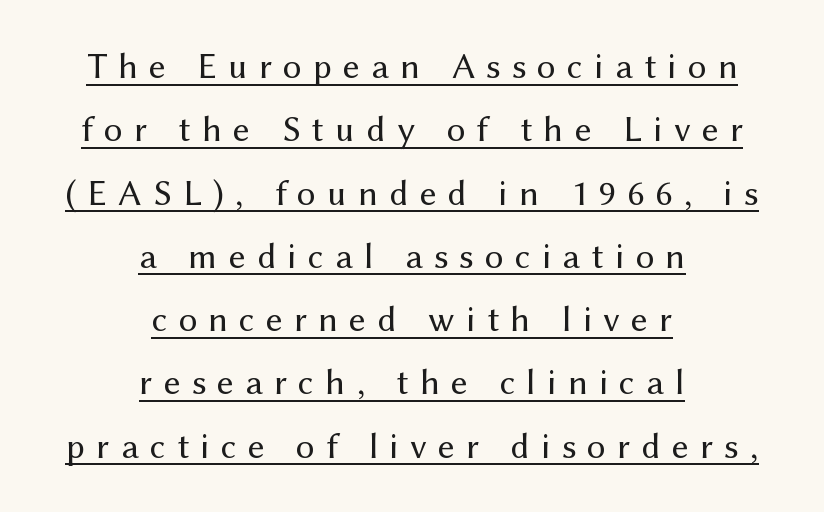
Examine the stroke ends and you'll find no serifs. Every row of glyphs is offset so its center matches the block's center. Is this a heavy cut? Hardly; it is regular or lighter. The rendering uses natural spacing where letterforms have individual widths.
